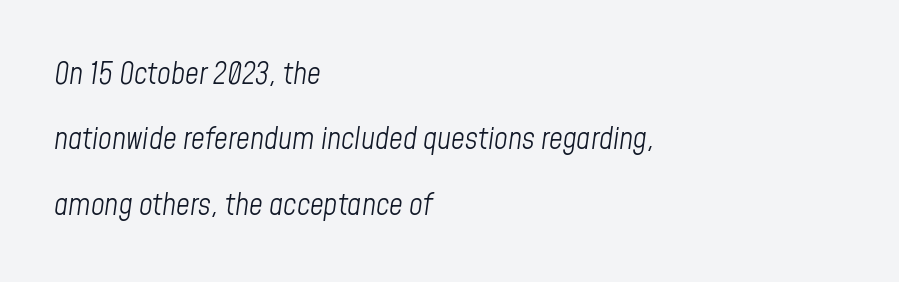
The image shows 30 px light, condensed type, italic (leaning right); set left-aligned, loose line spacing (2.18x), normal letter spacing, not underlined; low stroke contrast and a medium x-height.
